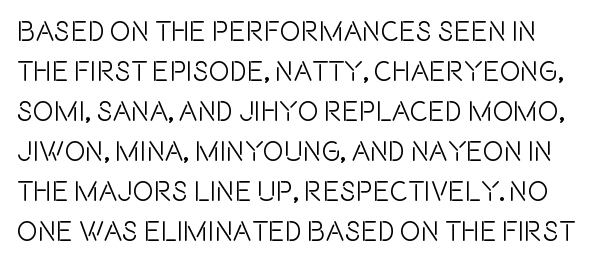
Q: Is the text italic (slanted)? A: No, it is upright.
Q: Is the typeface a serif or a sans-serif typeface? A: Sans-serif.
Q: Is the text underlined? A: No.
Q: Is the spacing between letters normal or unusually wide? A: Normal.
Q: Is the spacing between lines tight, normal or loose? A: Normal.
Q: Width (condensed, normal, or wide)? A: Condensed.
Q: x-height? A: Large.
Q: Monospaced? A: No.
